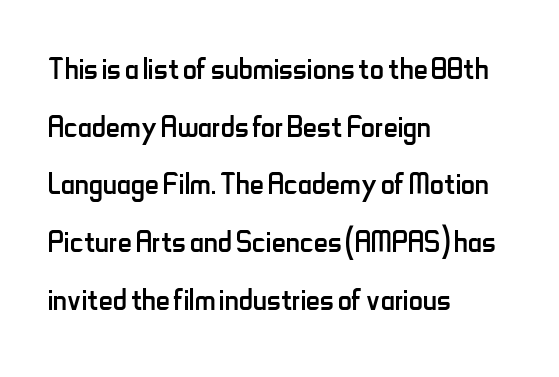
The image shows 39 px regular-weight, condensed sans-serif type, upright; set left-aligned, normal line spacing (1.48x), normal letter spacing, not underlined; low stroke contrast and a small x-height.
